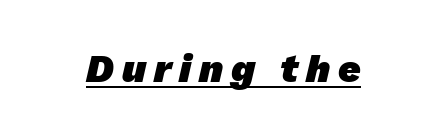
The image shows 39 px heavy sans-serif type; set unusually wide letter spacing (+0.2 em), underlined; low stroke contrast and a medium x-height.
